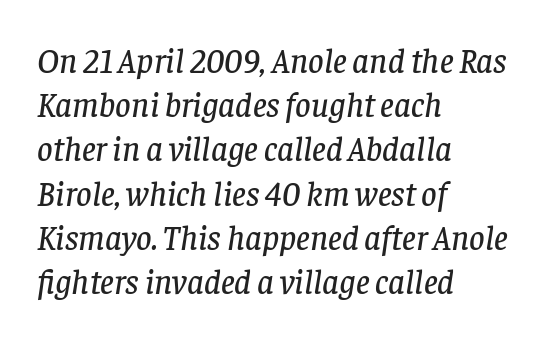
The image shows 34 px serif type, italic (leaning right); set left-aligned, normal line spacing (1.3x), normal letter spacing, not underlined; low stroke contrast and a large x-height.
